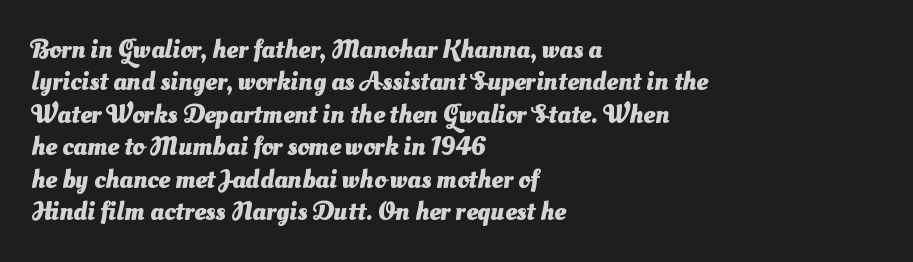
Q: Is the text bold? A: Yes.
Q: Is the text underlined? A: No.
Q: How is the paragraph aligned? A: Left-aligned.
Q: Is the spacing between letters normal or unusually wide? A: Normal.
Q: Is the spacing between lines tight, normal or loose? A: Normal.
